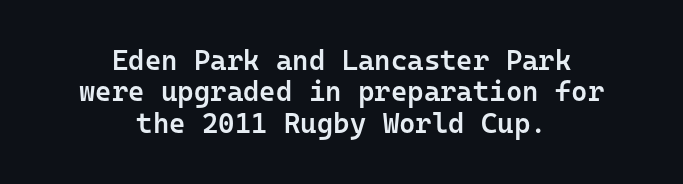
Q: Is the text bold? A: Semi-bold.
Q: Is the text italic (slanted)? A: No, it is upright.
Q: Is the typeface a serif or a sans-serif typeface? A: Sans-serif.
Q: Is the text underlined? A: No.
Q: How is the paragraph aligned? A: Centered.
Q: Is the spacing between letters normal or unusually wide? A: Normal.
Q: Is the spacing between lines tight, normal or loose? A: Tight.
Q: Width (condensed, normal, or wide)? A: Normal.
Q: Stroke contrast? A: Low.
Q: x-height? A: Medium.
Q: Monospaced? A: Yes.
